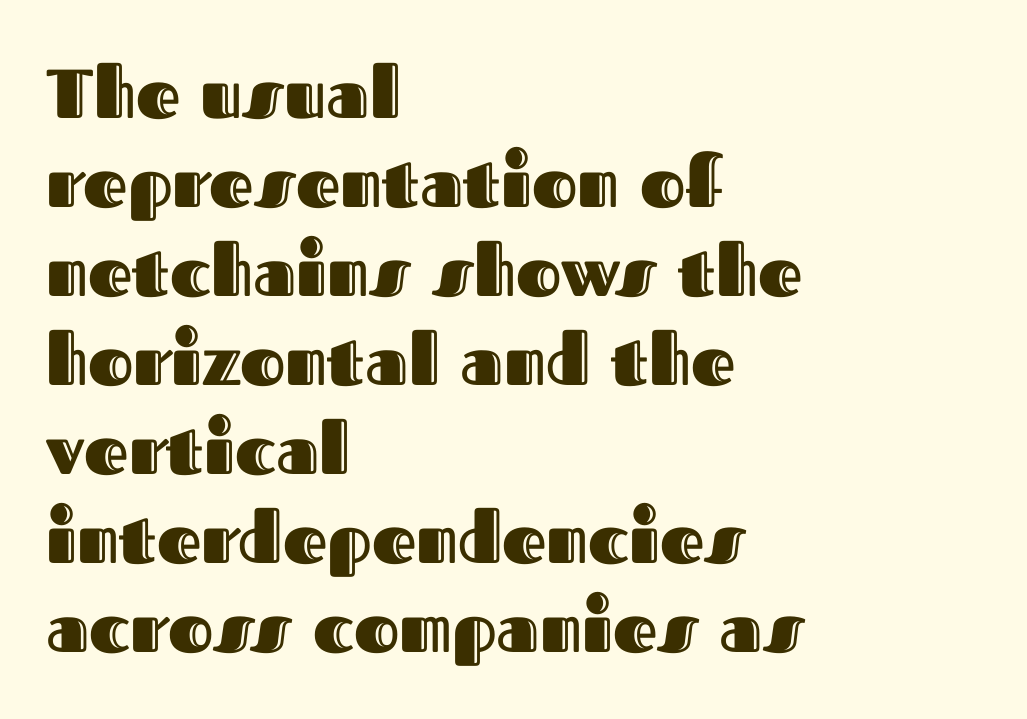
The image shows 69 px text type, upright; set left-aligned, normal line spacing (1.29x), normal letter spacing, not underlined; a medium x-height.
